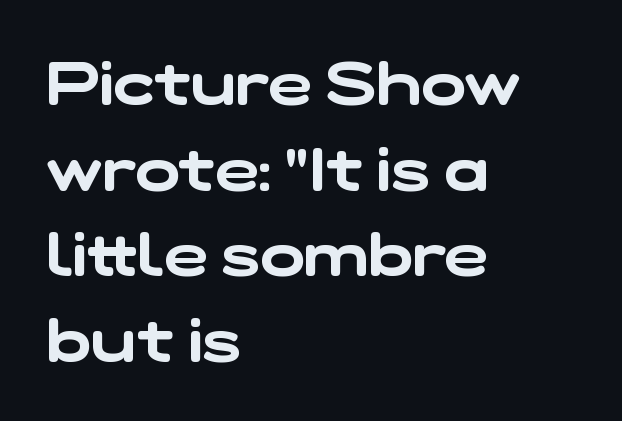
Q: Is the typeface a serif or a sans-serif typeface? A: Sans-serif.
Q: Is the text underlined? A: No.
Q: How is the paragraph aligned? A: Left-aligned.
Q: Is the spacing between letters normal or unusually wide? A: Normal.
Q: Is the spacing between lines tight, normal or loose? A: Normal.
Q: Width (condensed, normal, or wide)? A: Wide.
Q: Stroke contrast? A: Low.
Q: x-height? A: Medium.
Q: Monospaced? A: No.
